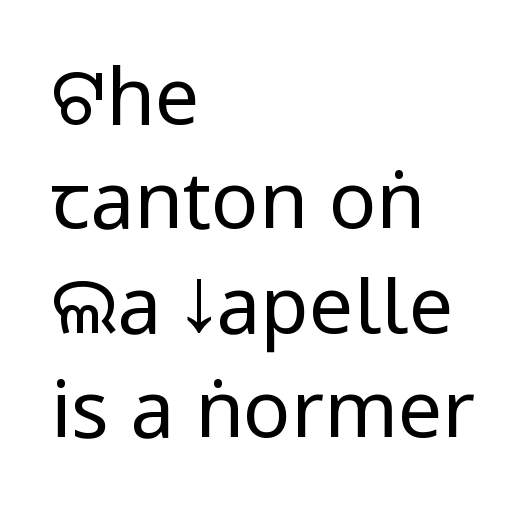
The image shows 79 px regular-weight, condensed sans-serif type, upright; set left-aligned, normal line spacing (1.32x), normal letter spacing, not underlined; low stroke contrast.
